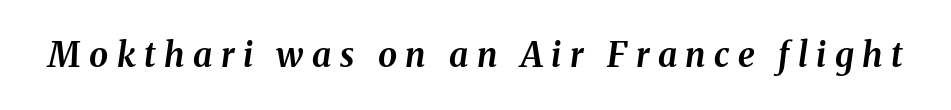
The image shows 34 px bold type, italic (leaning right); set unusually wide letter spacing (+0.25 em), not underlined; medium stroke contrast and a medium x-height.
